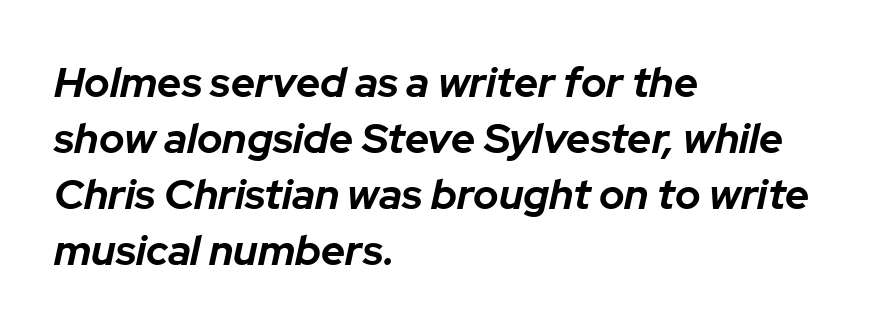
The image shows 42 px bold type, italic (leaning right); set left-aligned, normal line spacing (1.33x), normal letter spacing, not underlined; low stroke contrast and a medium x-height.
